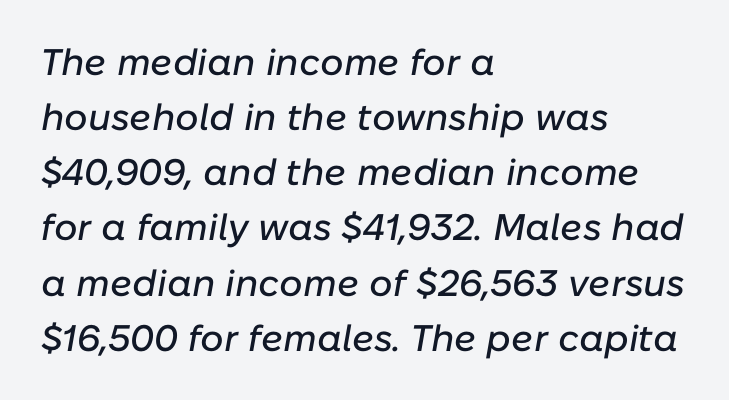
{"italic": "yes", "lean": "right", "slant_degrees": 10, "width": "normal", "stroke_contrast": "low", "x_height": "medium", "monospaced": "no", "underline": "no", "align": "left", "line_spacing": "normal", "line_spacing_ratio": 1.49, "letter_spacing": "normal", "letter_spacing_em": 0.0, "glyph_px": 37}
